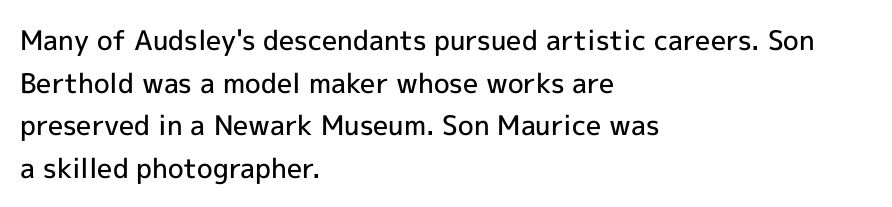
Q: Is the text bold? A: Semi-bold.
Q: Is the text italic (slanted)? A: No, it is upright.
Q: Is the text underlined? A: No.
Q: How is the paragraph aligned? A: Left-aligned.
Q: Is the spacing between letters normal or unusually wide? A: Normal.
Q: Is the spacing between lines tight, normal or loose? A: Normal.
